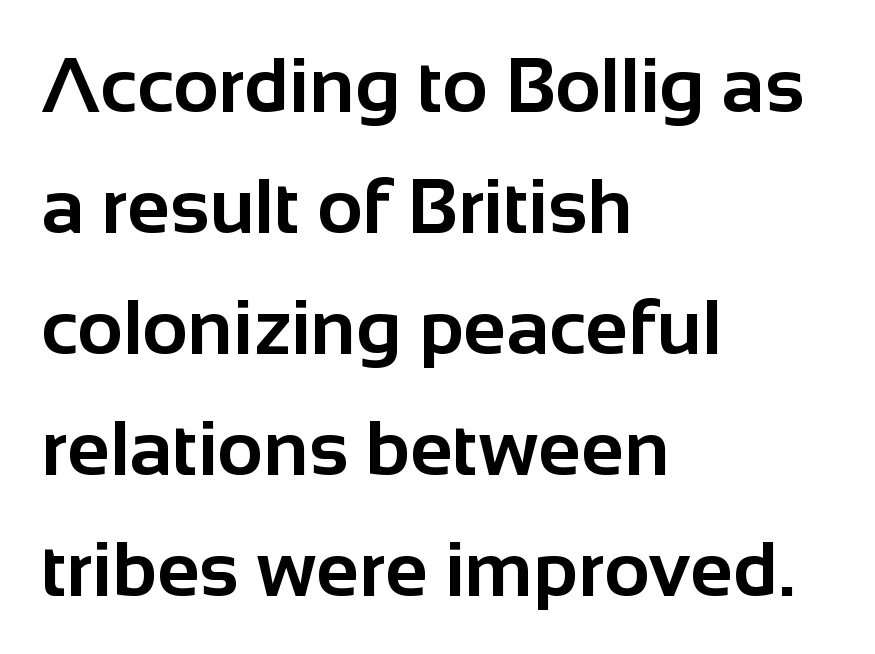
Where is the straight margin? On the left. Letters rest on an invisible, unmarked baseline. A typesetter would call this leading conventional body-copy spacing. The rendering uses a bold face; every stroke is thick and dark. Inter-character spacing is left at the font's built-in metrics.
